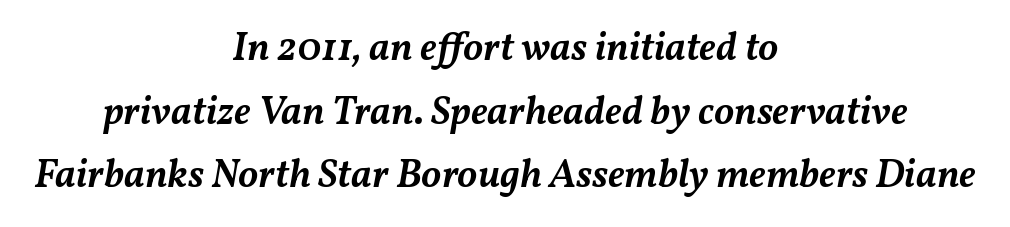
The image shows 40 px semibold type, italic (leaning right); set centered, normal line spacing (1.59x), normal letter spacing, not underlined; medium stroke contrast and a medium x-height.
